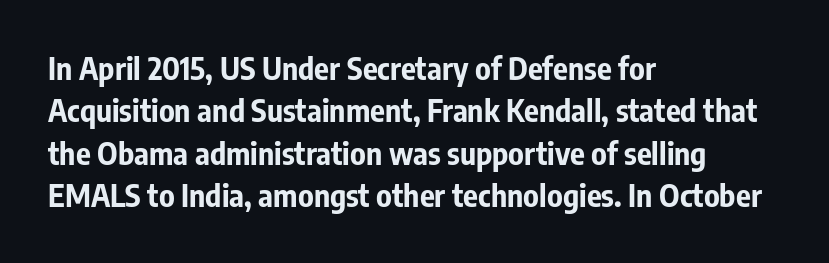
Q: Is the text bold? A: Yes.
Q: Is the text italic (slanted)? A: No, it is upright.
Q: Is the typeface a serif or a sans-serif typeface? A: Sans-serif.
Q: Is the text underlined? A: No.
Q: How is the paragraph aligned? A: Left-aligned.
Q: Is the spacing between letters normal or unusually wide? A: Normal.
Q: Is the spacing between lines tight, normal or loose? A: Normal.
Q: Width (condensed, normal, or wide)? A: Condensed.
Q: Stroke contrast? A: Low.
Q: x-height? A: Medium.
Q: Monospaced? A: No.
